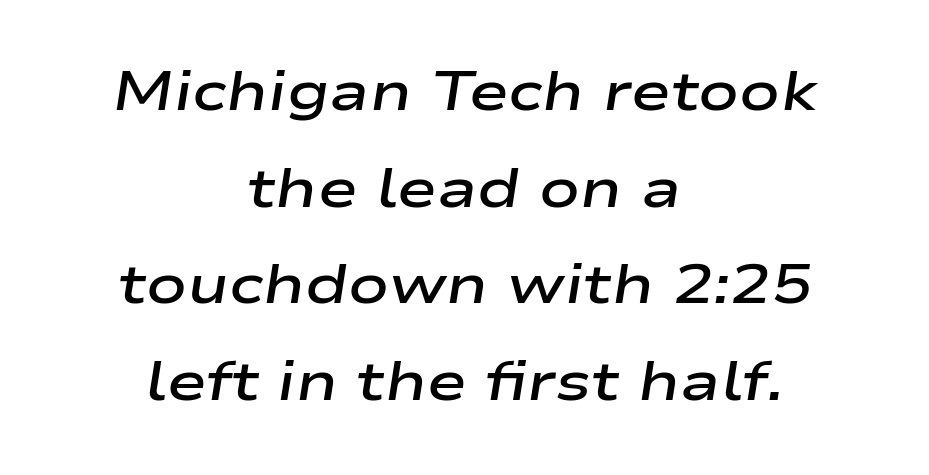
Q: Is the text bold? A: Semi-bold.
Q: Is the text italic (slanted)? A: Yes, it leans right by about 9 degrees.
Q: Is the text underlined? A: No.
Q: How is the paragraph aligned? A: Centered.
Q: Is the spacing between letters normal or unusually wide? A: Normal.
Q: Width (condensed, normal, or wide)? A: Wide.
Q: Stroke contrast? A: Low.
Q: x-height? A: Medium.
Q: Monospaced? A: No.
